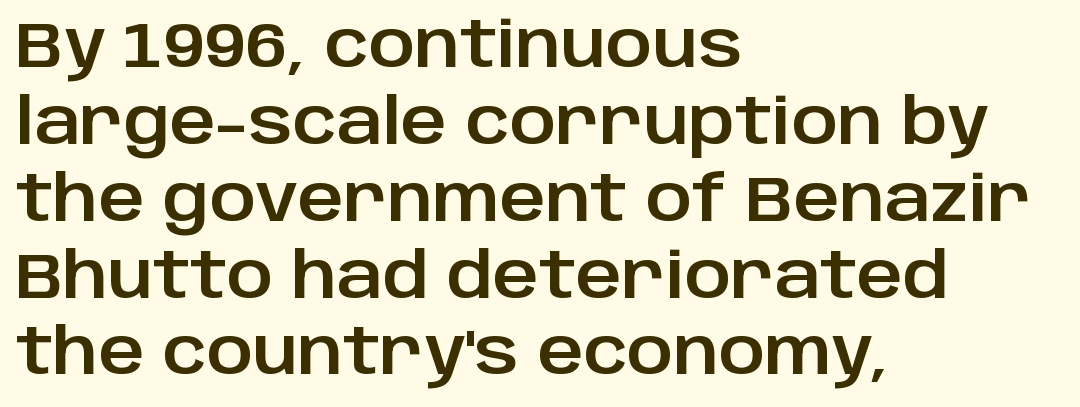
Q: Is the text italic (slanted)? A: No, it is upright.
Q: Is the typeface a serif or a sans-serif typeface? A: Sans-serif.
Q: Is the text underlined? A: No.
Q: How is the paragraph aligned? A: Left-aligned.
Q: Is the spacing between letters normal or unusually wide? A: Normal.
Q: Width (condensed, normal, or wide)? A: Normal.
Q: Stroke contrast? A: Low.
Q: x-height? A: Large.
Q: Monospaced? A: No.
